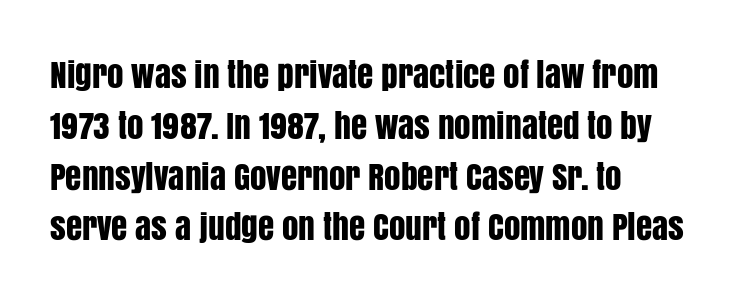
The image shows 33 px condensed sans-serif type, upright; set normal line spacing (1.54x), normal letter spacing, not underlined; low stroke contrast and a large x-height.
